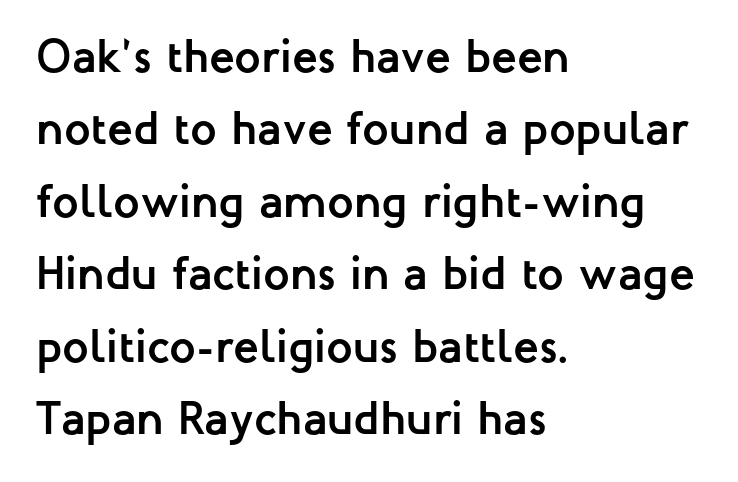
Is there much room between lines? A standard amount, neither cramped nor airy. Plain, unruled lines of type. Characters remain perfectly vertical along every line. Stroke terminals: plain, sans-serif. The letters advance in unequal steps, a hallmark of proportional type. Casual observation: everything's shoved over to the left.
